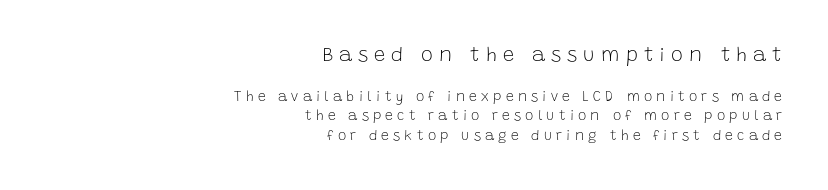
{"italic": "no", "bold": "no", "underline": "no", "align": "right", "line_spacing": "normal", "line_spacing_ratio": 1.39, "letter_spacing": "wide", "letter_spacing_em": 0.3, "larger_block": "first", "size_ratio": 1.43, "glyph_px": 20}
